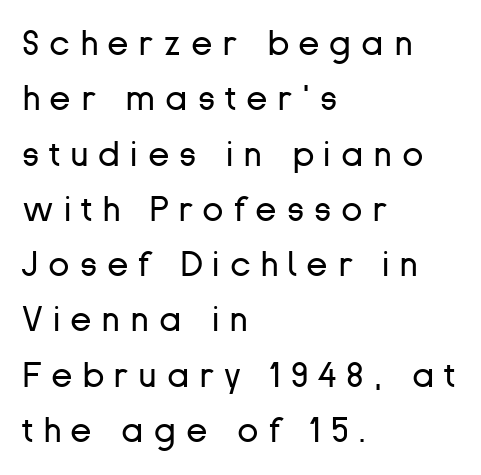
The image shows 35 px regular-weight sans-serif type, upright; set left-aligned, normal line spacing (1.58x), unusually wide letter spacing (+0.28 em), not underlined; low stroke contrast and a medium x-height.
